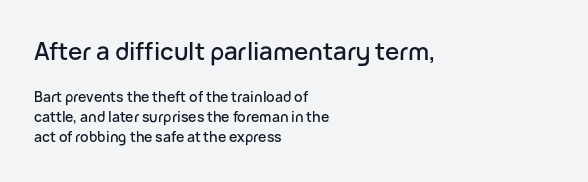
{"italic": "no", "underline": "no", "align": "left", "line_spacing": "normal", "line_spacing_ratio": 1.42, "letter_spacing": "normal", "letter_spacing_em": 0.0, "larger_block": "first", "size_ratio": 1.71, "glyph_px": 24}
